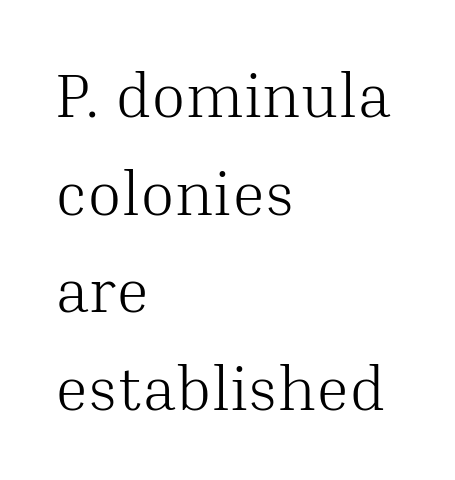
The paragraph has a hard left edge and a soft right edge. The strokes carry an ordinary text weight at most. The font's upright variant was chosen for this text. A serif font was chosen for this passage. Normally led — the rows are evenly, conventionally spaced.
